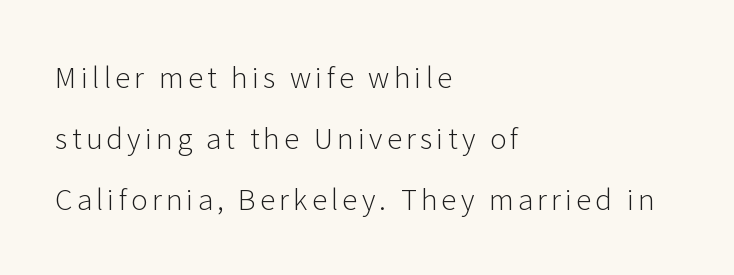
The image shows 28 px light sans-serif type, upright; set left-aligned, loose line spacing (2.18x), not underlined; low stroke contrast and a medium x-height.
